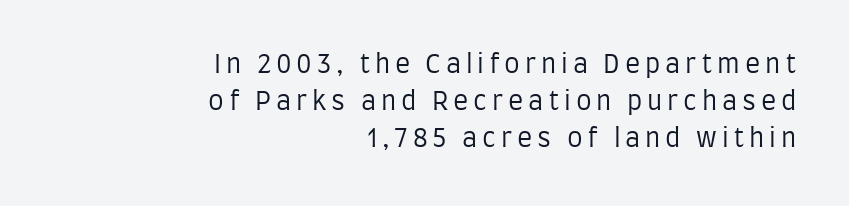
Is the type heavy? It reads as light-to-regular instead. Quick note: not italic, upright. The lines are quadded right. Regular leading. Unmarked baselines from the first word to the last.
